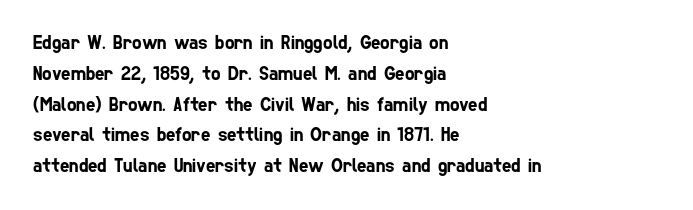
{"underline": "no", "align": "left", "line_spacing": "normal", "line_spacing_ratio": 1.54, "letter_spacing": "normal", "letter_spacing_em": 0.0, "glyph_px": 20}
